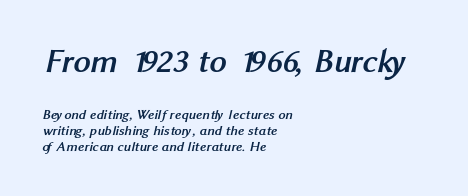
{"serif": "no", "bold": "yes", "weight": "semibold", "width": "normal", "stroke_contrast": "medium", "x_height": "medium", "monospaced": "no", "underline": "no", "align": "left", "line_spacing": "tight", "line_spacing_ratio": 1.12, "letter_spacing": "normal", "letter_spacing_em": 0.0, "larger_block": "first", "size_ratio": 2.43, "glyph_px": 34}
